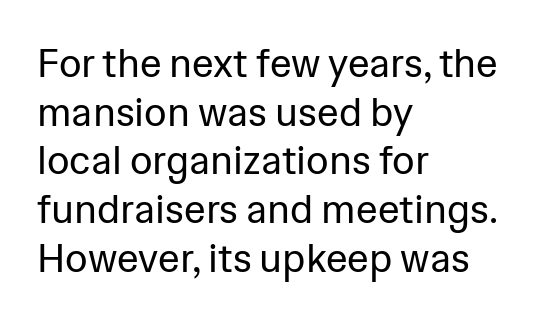
Each letter keeps its own natural width here, so spacing adapts to shape. Where is the straight margin? On the left. If you drew a line through each stem, it would be perfectly vertical. In terms of letterspacing, this is plain default setting. Bare-footed words on every line.
